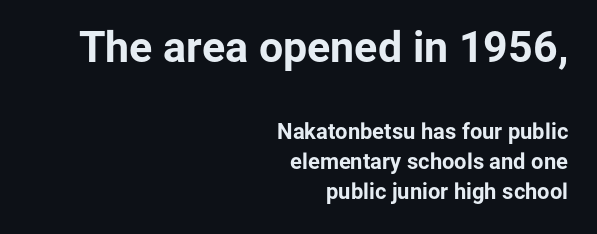
The image shows 43 px bold sans-serif type, upright; set right-aligned, normal line spacing (1.36x), normal letter spacing, not underlined; the first (top) block is 1.95x larger; low stroke contrast and a medium x-height.
